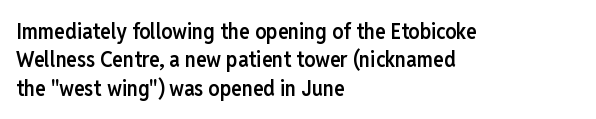
The image shows 22 px text type, upright; set left-aligned, normal line spacing (1.29x), normal letter spacing, not underlined.
